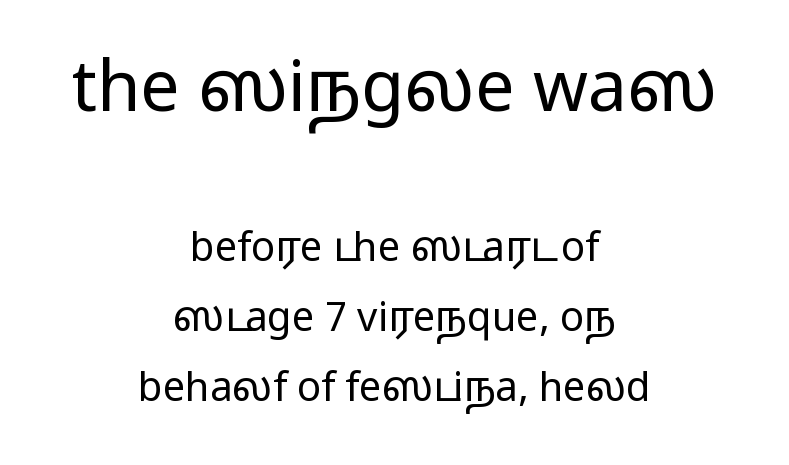
{"serif": "no", "italic": "no", "bold": "no", "weight": "regular", "width": "wide", "stroke_contrast": "low", "x_height": "medium", "monospaced": "no", "underline": "no", "align": "center", "line_spacing_ratio": 1.75, "letter_spacing": "normal", "letter_spacing_em": 0.0, "larger_block": "first", "size_ratio": 1.75, "glyph_px": 70}
